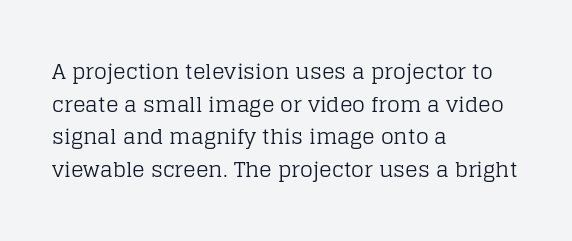
The axis of the letterforms is exactly vertical. Here the glyphs are tracked normally, forming tight word shapes. Descenders hang freely into open space. Line beginnings align vertically; line endings do not. The rows are spaced the way most documents space them.
